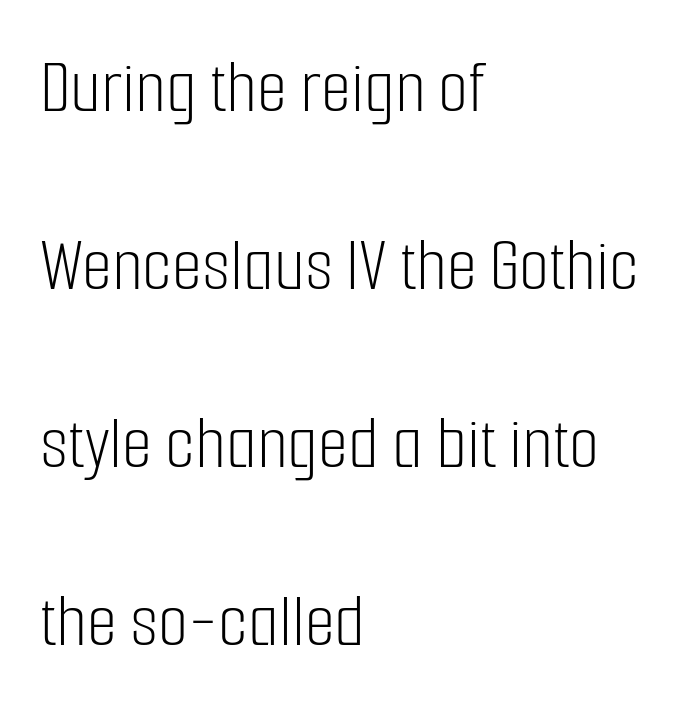
{"serif": "no", "italic": "no", "bold": "no", "weight": "light", "width": "condensed", "stroke_contrast": "low", "x_height": "medium", "monospaced": "no", "underline": "no", "align": "left", "line_spacing": "loose", "line_spacing_ratio": 2.28, "letter_spacing": "normal", "letter_spacing_em": 0.0, "glyph_px": 78}
